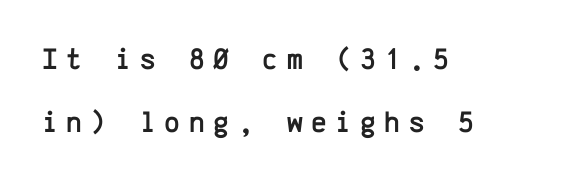
Q: Is the text italic (slanted)? A: No, it is upright.
Q: Is the typeface a serif or a sans-serif typeface? A: Sans-serif.
Q: Is the text underlined? A: No.
Q: How is the paragraph aligned? A: Left-aligned.
Q: Is the spacing between letters normal or unusually wide? A: Unusually wide.
Q: Is the spacing between lines tight, normal or loose? A: Loose.
Q: Width (condensed, normal, or wide)? A: Normal.
Q: Stroke contrast? A: Low.
Q: x-height? A: Medium.
Q: Monospaced? A: Yes.
